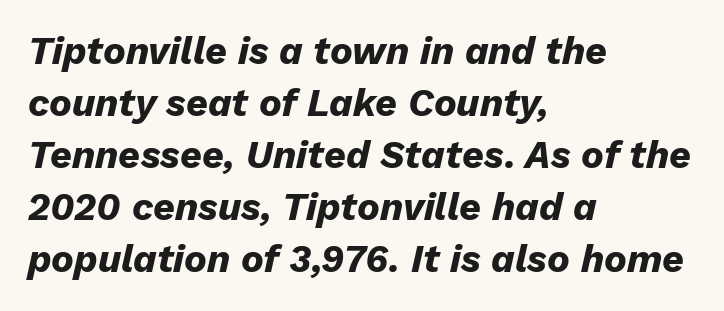
{"italic": "yes", "lean": "right", "slant_degrees": 13, "bold": "yes", "weight": "heavy", "width": "normal", "stroke_contrast": "low", "x_height": "medium", "monospaced": "no", "underline": "no", "align": "left", "line_spacing": "normal", "line_spacing_ratio": 1.37, "letter_spacing": "normal", "letter_spacing_em": 0.0, "glyph_px": 38}
